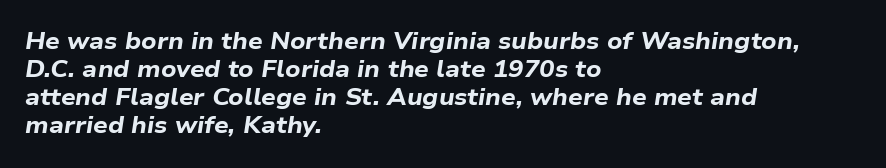
A clean baseline with only descenders dipping below it. Compared with an ordinary text face, these strokes are far heavier — a full bold. The axis of the letterforms is tilted away from vertical. Alignment: flush left.
